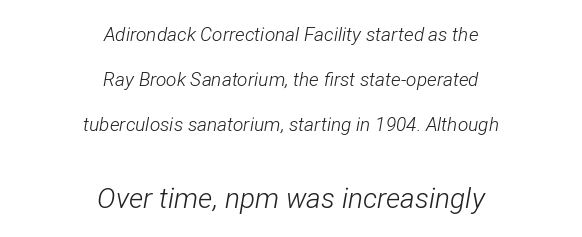
Loosely led — the rows are spread out. Size contrast runs from small at the top to large at the bottom. The rendering uses natural spacing where letterforms have individual widths. A typesetter would mark this as italic.
